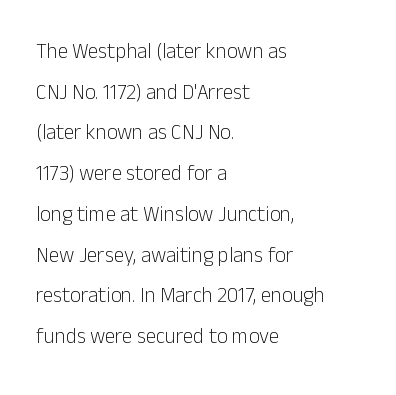
The image shows 21 px text type, upright; set left-aligned, loose line spacing (1.94x), normal letter spacing, not underlined.
